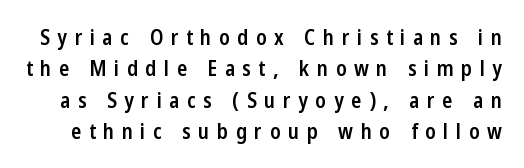
{"italic": "no", "bold": "semi", "underline": "no", "line_spacing": "normal", "line_spacing_ratio": 1.49, "letter_spacing": "wide", "letter_spacing_em": 0.36, "glyph_px": 21}
